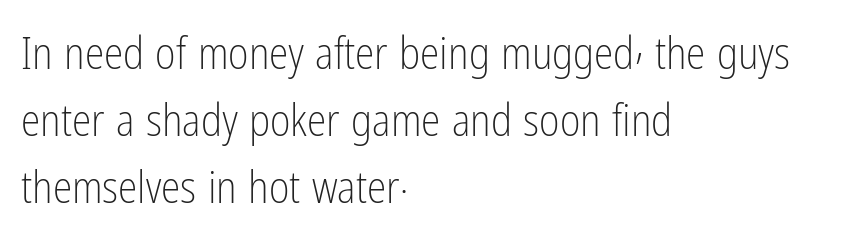
{"serif": "no", "italic": "no", "bold": "no", "weight": "light", "width": "condensed", "stroke_contrast": "low", "x_height": "medium", "monospaced": "no", "underline": "no", "align": "left", "line_spacing": "normal", "line_spacing_ratio": 1.52, "letter_spacing": "normal", "letter_spacing_em": 0.0, "glyph_px": 44}
